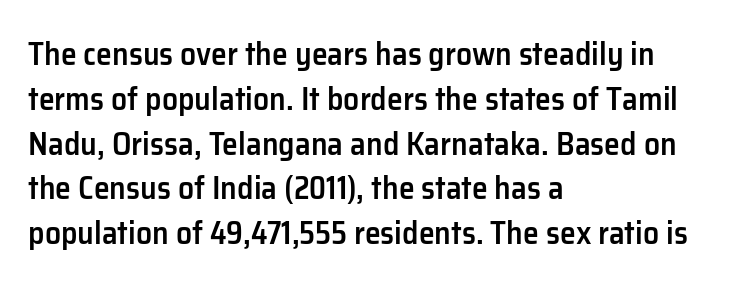
The font family rendered here belongs to the sans-serif group. The font's upright variant was chosen for this text. Students, note that the glyphs here touch the page at normal intervals. A bit beefed up — I'd call it semibold rather than bold.
